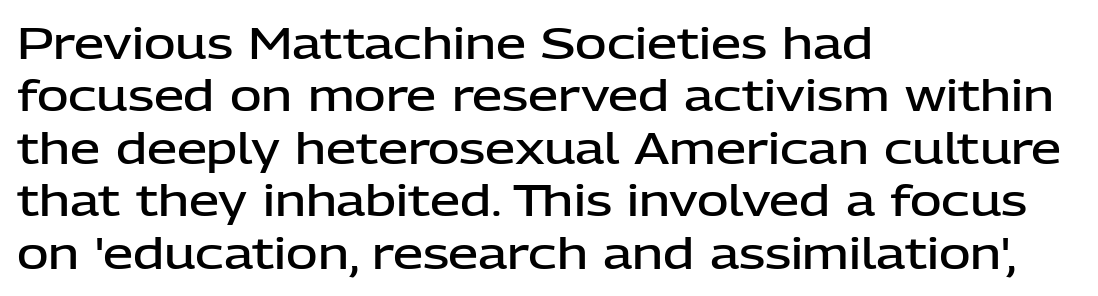
{"serif": "no", "italic": "no", "bold": "semi", "weight": "semibold", "width": "normal", "stroke_contrast": "low", "x_height": "medium", "monospaced": "no", "underline": "no", "align": "left", "line_spacing_ratio": 1.22, "letter_spacing": "normal", "letter_spacing_em": 0.0, "glyph_px": 43}
